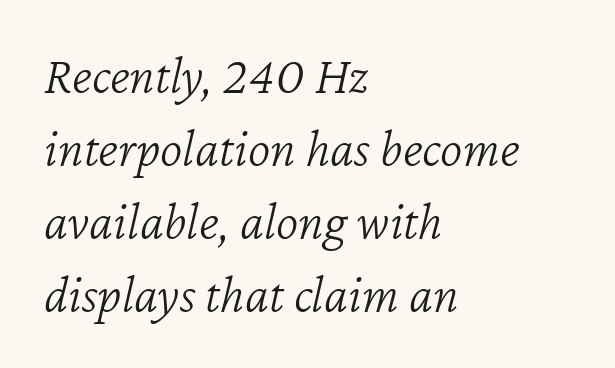
Q: Is the text bold? A: No.
Q: Is the text italic (slanted)? A: Yes, it leans right by about 12 degrees.
Q: Is the text underlined? A: No.
Q: How is the paragraph aligned? A: Left-aligned.
Q: Is the spacing between letters normal or unusually wide? A: Normal.
Q: Is the spacing between lines tight, normal or loose? A: Normal.
Q: Width (condensed, normal, or wide)? A: Normal.
Q: Stroke contrast? A: Low.
Q: x-height? A: Medium.
Q: Monospaced? A: No.
